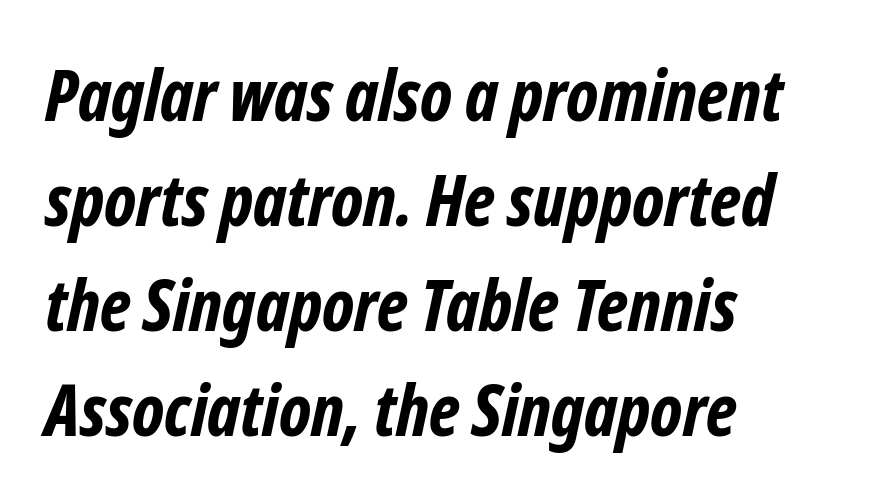
The image shows 71 px bold, condensed sans-serif type; set left-aligned, normal line spacing (1.48x), normal letter spacing, not underlined; low stroke contrast and a medium x-height.
